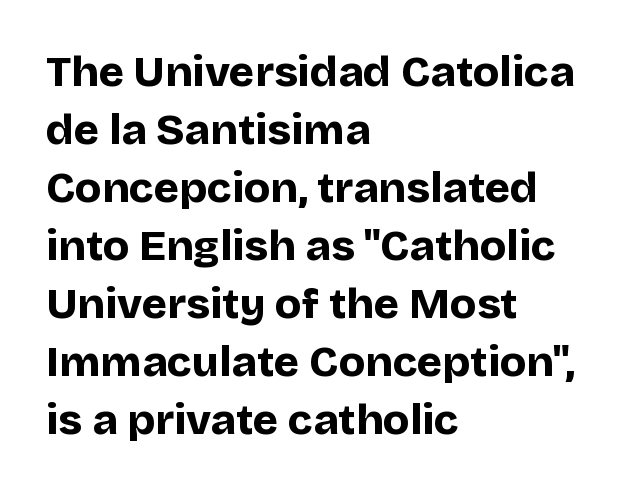
The image shows 43 px bold sans-serif type, upright; set left-aligned, normal line spacing (1.35x), normal letter spacing, not underlined; low stroke contrast and a large x-height.
